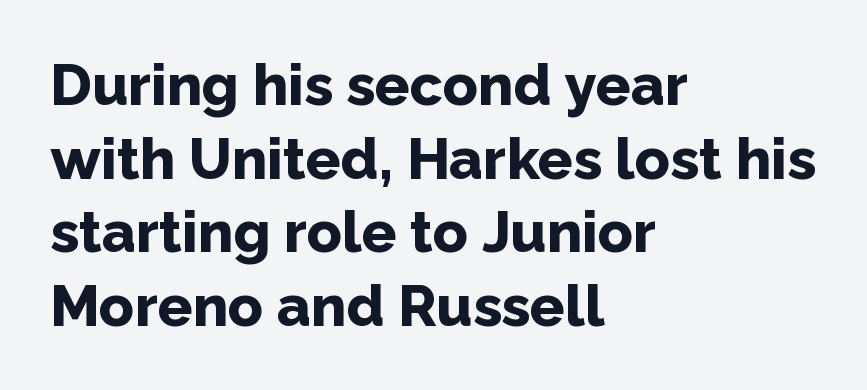
I'd call this a sans setting — the letters go barefoot. The face used here is proportionally spaced, like ordinary book or web type. Does the weight exceed regular? Yes, all the way to bold. The rendering anchors every line to the left-hand side. Students, observe: this is what conventionally led text looks like.
